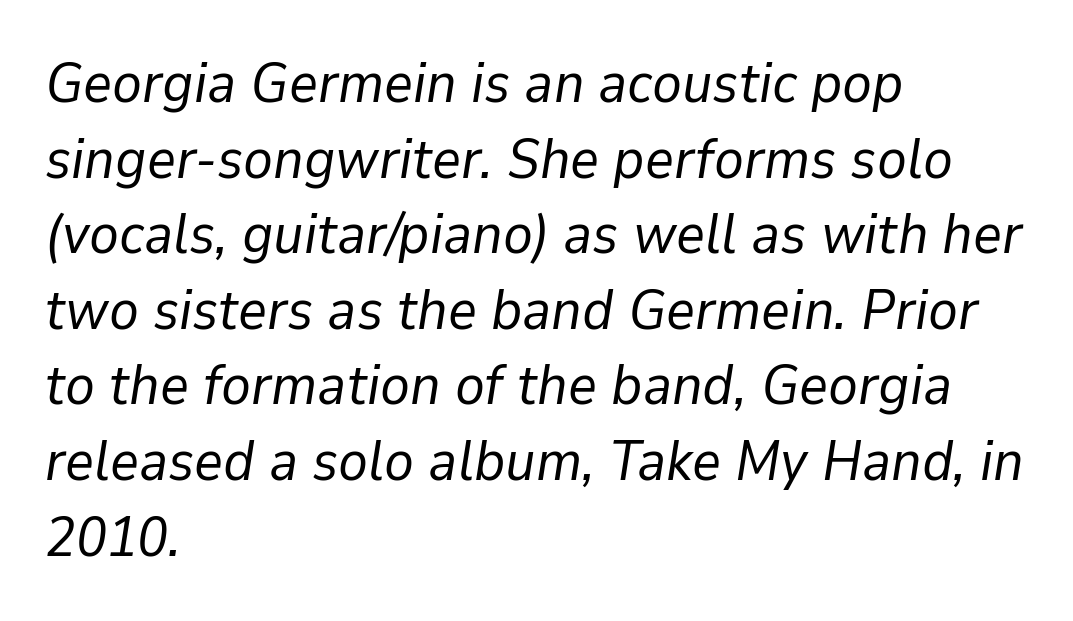
{"italic": "yes", "lean": "right", "slant_degrees": 9, "bold": "no", "weight": "regular", "width": "normal", "stroke_contrast": "low", "x_height": "medium", "monospaced": "no", "underline": "no", "align": "left", "line_spacing": "normal", "line_spacing_ratio": 1.35, "letter_spacing": "normal", "letter_spacing_em": 0.0, "glyph_px": 56}
